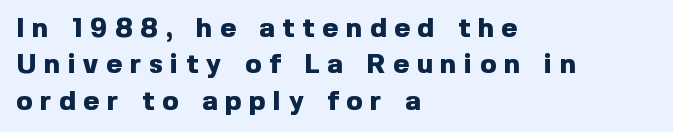
{"italic": "no", "bold": "yes", "underline": "no", "align": "left", "line_spacing": "normal", "line_spacing_ratio": 1.35, "letter_spacing": "wide", "letter_spacing_em": 0.29, "glyph_px": 27}
